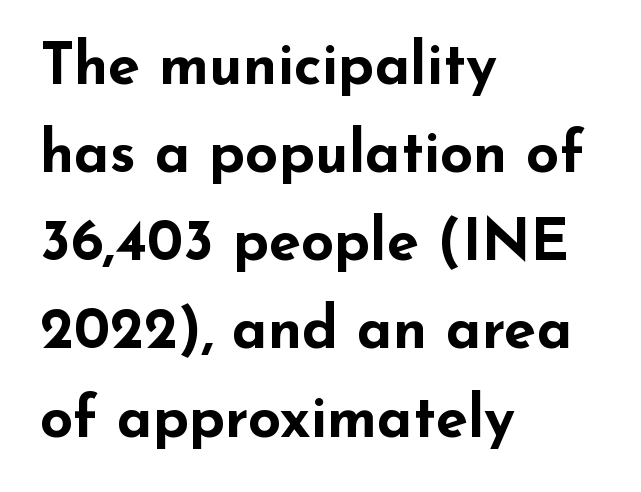
Q: Is the text bold? A: Yes.
Q: Is the text italic (slanted)? A: No, it is upright.
Q: Is the typeface a serif or a sans-serif typeface? A: Sans-serif.
Q: Is the text underlined? A: No.
Q: How is the paragraph aligned? A: Left-aligned.
Q: Is the spacing between letters normal or unusually wide? A: Normal.
Q: Is the spacing between lines tight, normal or loose? A: Normal.
Q: Width (condensed, normal, or wide)? A: Wide.
Q: Stroke contrast? A: Low.
Q: x-height? A: Small.
Q: Monospaced? A: No.
